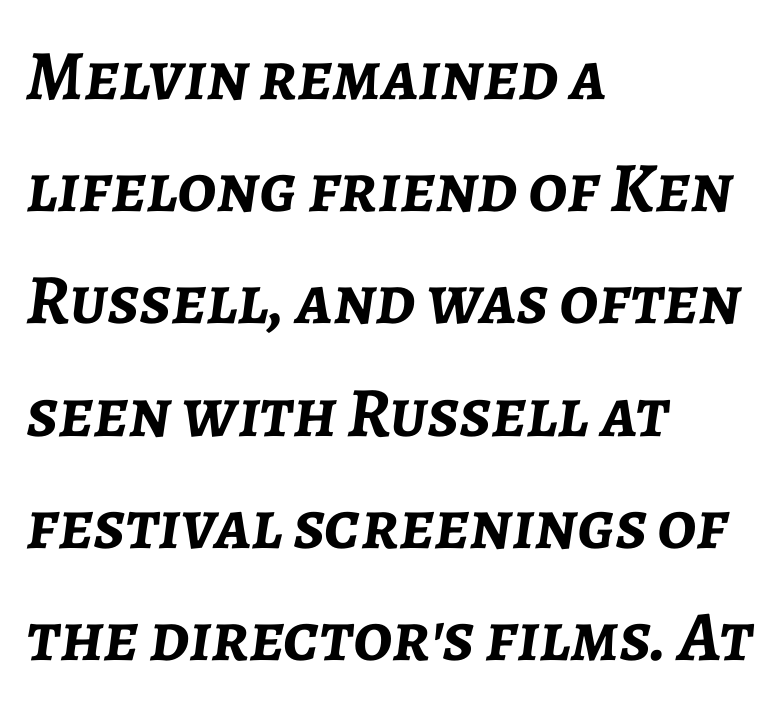
Unmarked baselines from the first word to the last. It's the slanting kind of type. Characters follow at the spacing the type designer built in. Heavy-handed strokes throughout: this text is bold. The rows are spaced the way most documents space them.
